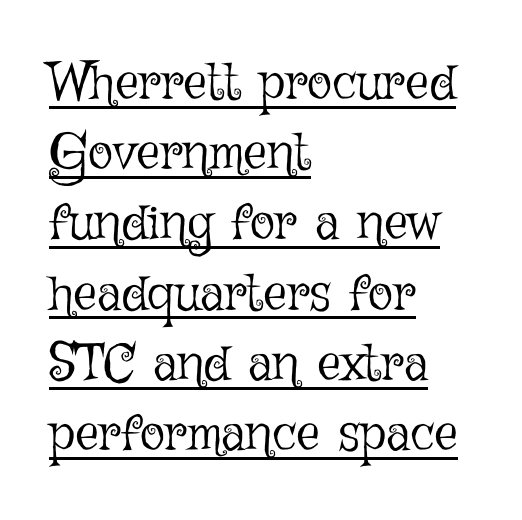
The image shows 52 px light type, upright; set left-aligned, normal line spacing (1.35x), normal letter spacing, underlined; low stroke contrast and a medium x-height.
